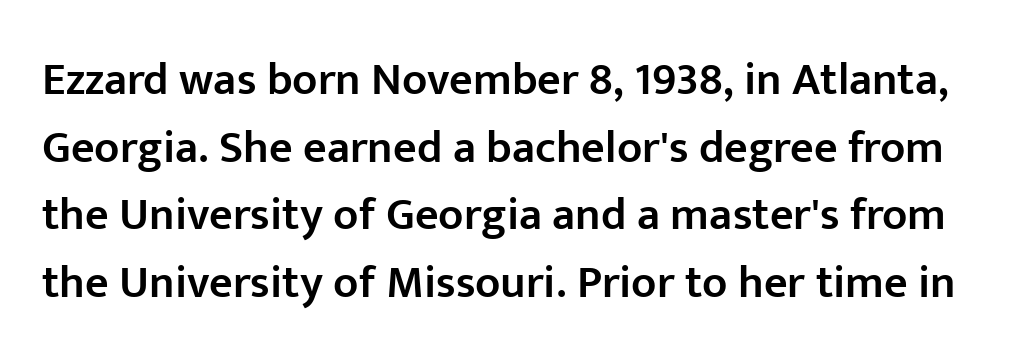
Each letter's strokes conclude bluntly, with no projecting serifs. A fair bit of extra ink — the face is semibold, not bold. How would I describe the line gaps? Plain and ordinary. Standard letterfit; no display-style spreading of the glyphs. Looks like regular typesetting: each glyph gets only the width it needs. This sample uses an upright cut, with every glyph sitting square on the baseline.
